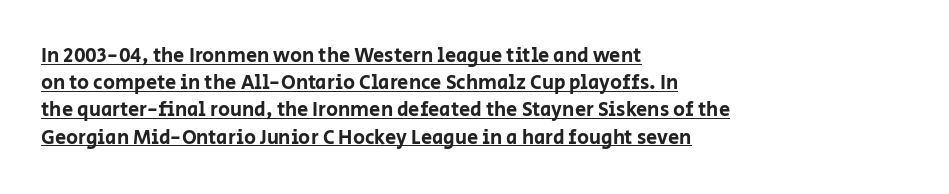
Q: Is the text italic (slanted)? A: No, it is upright.
Q: Is the text underlined? A: Yes.
Q: How is the paragraph aligned? A: Left-aligned.
Q: Is the spacing between letters normal or unusually wide? A: Normal.
Q: Is the spacing between lines tight, normal or loose? A: Normal.
